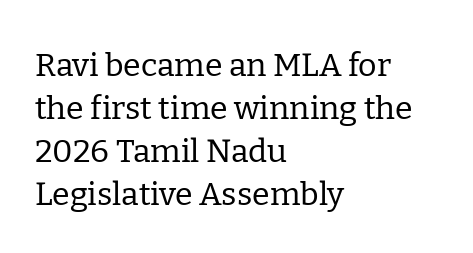
Q: Is the text bold? A: No.
Q: Is the text italic (slanted)? A: No, it is upright.
Q: Is the typeface a serif or a sans-serif typeface? A: Serif.
Q: Is the text underlined? A: No.
Q: How is the paragraph aligned? A: Left-aligned.
Q: Is the spacing between letters normal or unusually wide? A: Normal.
Q: Is the spacing between lines tight, normal or loose? A: Normal.
Q: Width (condensed, normal, or wide)? A: Normal.
Q: Stroke contrast? A: Low.
Q: x-height? A: Medium.
Q: Monospaced? A: No.
